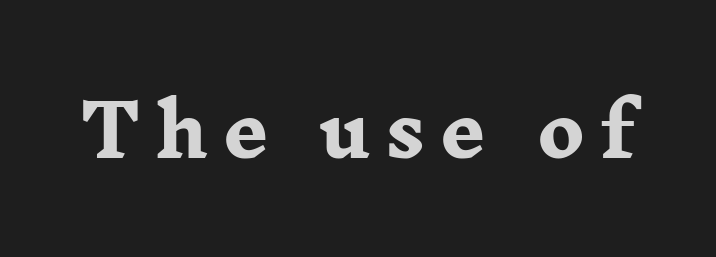
{"serif": "yes", "italic": "no", "bold": "yes", "weight": "heavy", "width": "wide", "stroke_contrast": "low", "x_height": "medium", "monospaced": "no", "underline": "no", "letter_spacing": "wide", "letter_spacing_em": 0.2, "glyph_px": 72}
